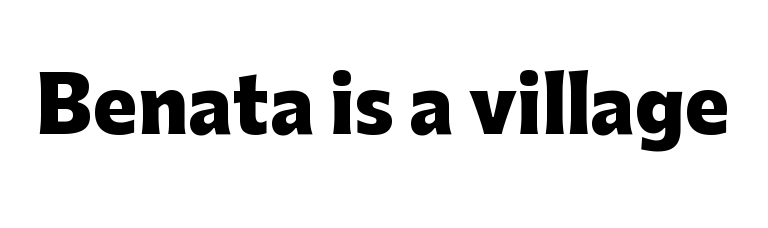
Q: Is the text bold? A: Yes.
Q: Is the text italic (slanted)? A: No, it is upright.
Q: Is the typeface a serif or a sans-serif typeface? A: Sans-serif.
Q: Is the text underlined? A: No.
Q: Is the spacing between letters normal or unusually wide? A: Normal.
Q: Width (condensed, normal, or wide)? A: Normal.
Q: Stroke contrast? A: Low.
Q: x-height? A: Medium.
Q: Monospaced? A: No.
